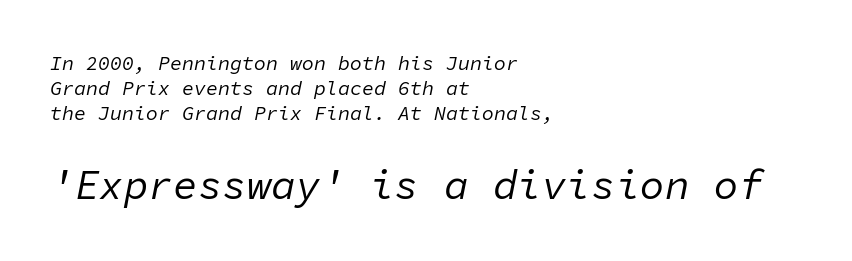
The image shows 41 px regular-weight type, italic (leaning right), monospaced; set left-aligned, normal line spacing (1.25x), normal letter spacing, not underlined; the second (bottom) block is 2.05x larger; low stroke contrast and a medium x-height.
